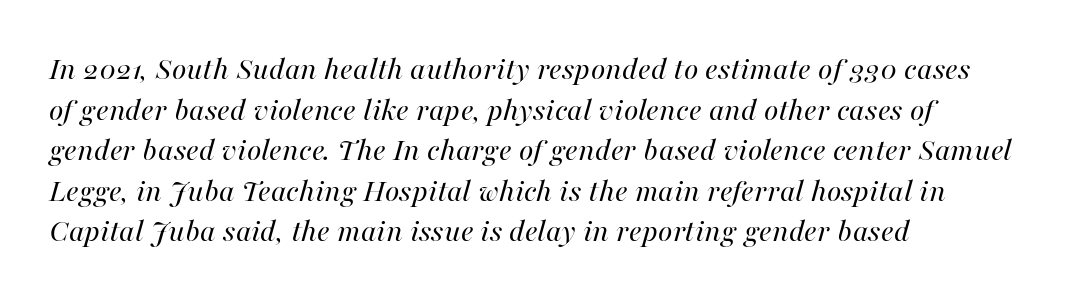
The image shows 33 px regular-weight type, italic (leaning right); set left-aligned, line spacing 1.23x, normal letter spacing, not underlined; high stroke contrast and a medium x-height.
